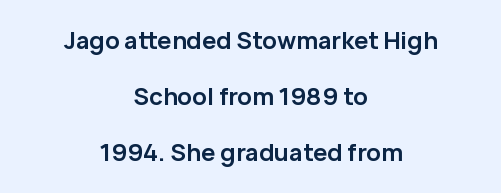
The font's upright variant was chosen for this text. In terms of letterspacing, this is plain default setting. Does the weight exceed regular? Yes, all the way to bold. The typesetter chose a symmetrical, centered arrangement here. Students, observe: this is what heavily led, spacious text looks like. Beneath every word, the page is bare.
